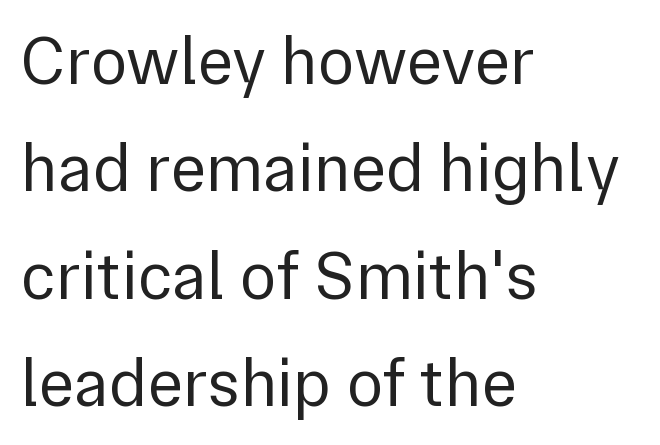
Q: Is the text bold? A: No.
Q: Is the text italic (slanted)? A: No, it is upright.
Q: Is the typeface a serif or a sans-serif typeface? A: Sans-serif.
Q: Is the text underlined? A: No.
Q: How is the paragraph aligned? A: Left-aligned.
Q: Is the spacing between letters normal or unusually wide? A: Normal.
Q: Is the spacing between lines tight, normal or loose? A: Normal.
Q: Width (condensed, normal, or wide)? A: Normal.
Q: x-height? A: Medium.
Q: Monospaced? A: No.
